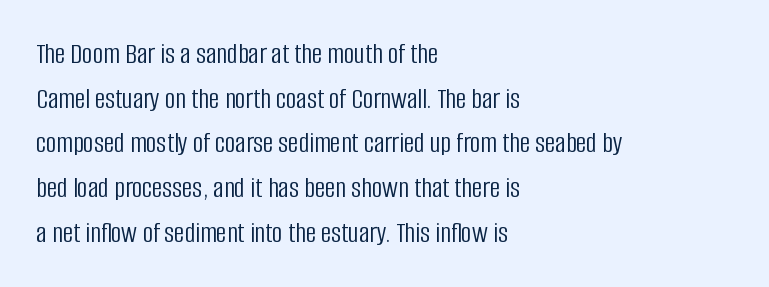
Q: Is the text bold? A: No.
Q: Is the text italic (slanted)? A: No, it is upright.
Q: Is the typeface a serif or a sans-serif typeface? A: Sans-serif.
Q: Is the text underlined? A: No.
Q: How is the paragraph aligned? A: Left-aligned.
Q: Is the spacing between letters normal or unusually wide? A: Normal.
Q: Is the spacing between lines tight, normal or loose? A: Normal.
Q: Width (condensed, normal, or wide)? A: Condensed.
Q: Stroke contrast? A: Low.
Q: x-height? A: Large.
Q: Monospaced? A: No.
